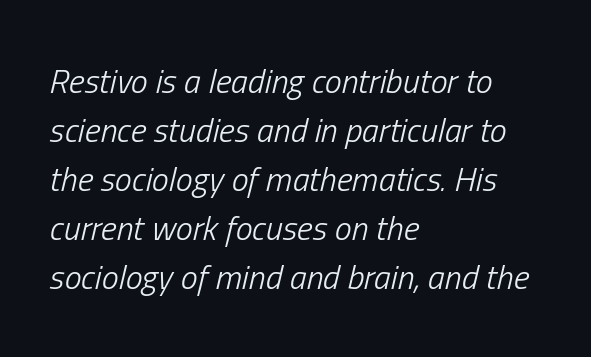
The image shows 34 px light, condensed type, italic (leaning right); set left-aligned, normal line spacing (1.44x), normal letter spacing, not underlined; low stroke contrast and a medium x-height.
